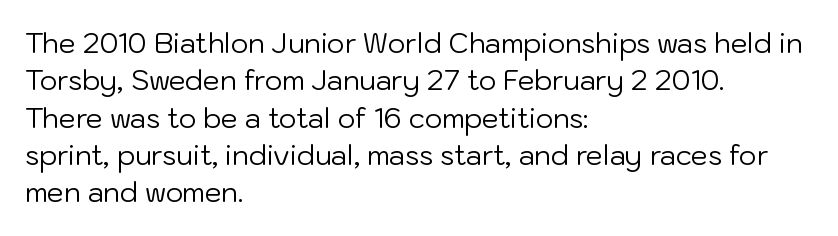
Q: Is the text bold? A: No.
Q: Is the text italic (slanted)? A: No, it is upright.
Q: Is the text underlined? A: No.
Q: How is the paragraph aligned? A: Left-aligned.
Q: Is the spacing between letters normal or unusually wide? A: Normal.
Q: Is the spacing between lines tight, normal or loose? A: Normal.
